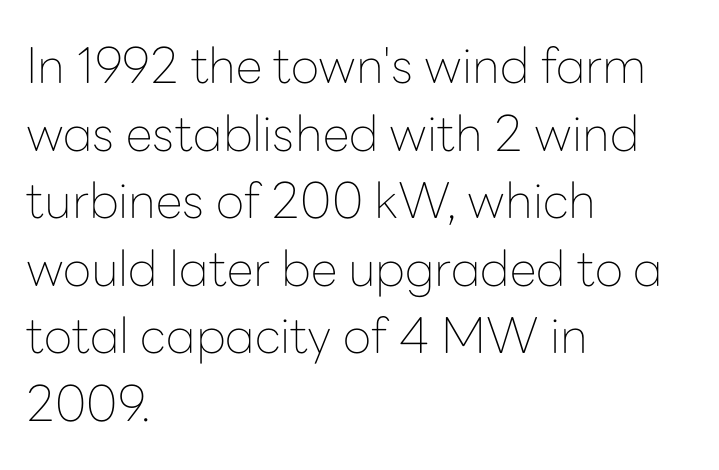
The image shows 49 px thin sans-serif type, upright; set left-aligned, normal line spacing (1.38x), normal letter spacing, not underlined; low stroke contrast and a medium x-height.
